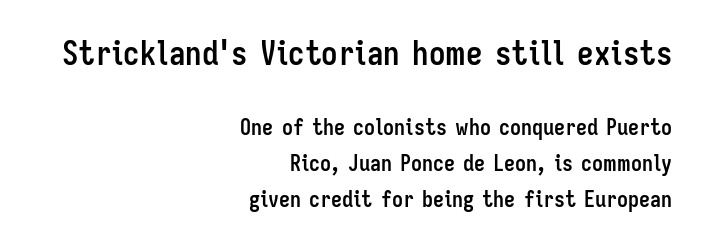
{"serif": "no", "italic": "no", "bold": "yes", "weight": "semibold", "width": "condensed", "stroke_contrast": "low", "x_height": "medium", "monospaced": "no", "underline": "no", "align": "right", "line_spacing": "normal", "line_spacing_ratio": 1.63, "letter_spacing": "normal", "letter_spacing_em": 0.0, "larger_block": "first", "size_ratio": 1.5, "glyph_px": 33}
